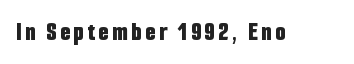
Heavy, bold letterforms. Tall strokes in this sample are plumb rather than angled. The strip under each line holds only bare page.
